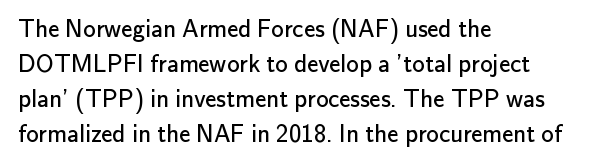
The image shows 25 px text type, upright; set left-aligned, normal line spacing (1.4x), normal letter spacing, not underlined.
